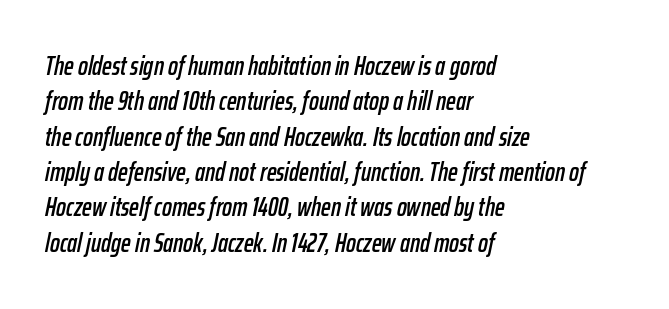
Spacing between characters is what you'd get straight out of the box. In CSS terms this would be text-align: left. Tall strokes in this sample are angled rather than plumb. Successive baselines arrive at the customary interval. The foot of each line stays bare and open.
